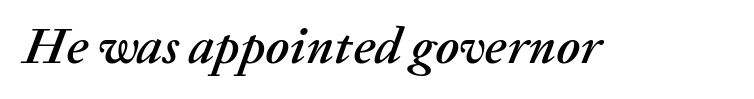
Q: Is the text italic (slanted)? A: Yes, it leans right by about 20 degrees.
Q: Is the text underlined? A: No.
Q: Is the spacing between letters normal or unusually wide? A: Normal.
Q: Width (condensed, normal, or wide)? A: Normal.
Q: Stroke contrast? A: Medium.
Q: x-height? A: Medium.
Q: Monospaced? A: No.
